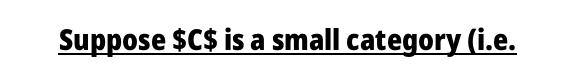
{"serif": "no", "italic": "no", "bold": "yes", "weight": "heavy", "width": "normal", "stroke_contrast": "low", "x_height": "medium", "monospaced": "no", "underline": "yes", "letter_spacing": "normal", "letter_spacing_em": 0.0, "glyph_px": 29}
